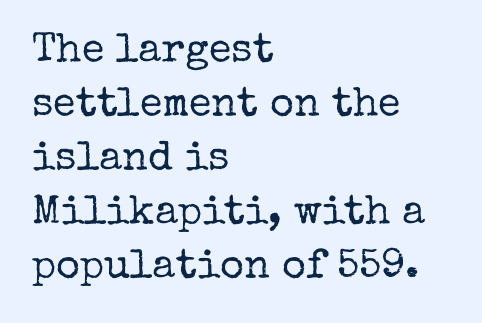
Q: Is the text bold? A: No.
Q: Is the text italic (slanted)? A: No, it is upright.
Q: Is the typeface a serif or a sans-serif typeface? A: Serif.
Q: Is the text underlined? A: No.
Q: How is the paragraph aligned? A: Left-aligned.
Q: Is the spacing between letters normal or unusually wide? A: Normal.
Q: Is the spacing between lines tight, normal or loose? A: Normal.
Q: Width (condensed, normal, or wide)? A: Normal.
Q: Stroke contrast? A: Low.
Q: x-height? A: Medium.
Q: Monospaced? A: No.
